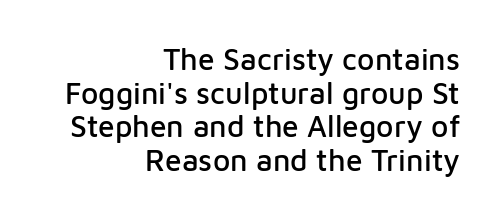
Q: Is the text italic (slanted)? A: No, it is upright.
Q: Is the typeface a serif or a sans-serif typeface? A: Sans-serif.
Q: Is the text underlined? A: No.
Q: How is the paragraph aligned? A: Right-aligned.
Q: Is the spacing between letters normal or unusually wide? A: Normal.
Q: Is the spacing between lines tight, normal or loose? A: Tight.
Q: Width (condensed, normal, or wide)? A: Normal.
Q: Stroke contrast? A: Low.
Q: x-height? A: Medium.
Q: Monospaced? A: No.
